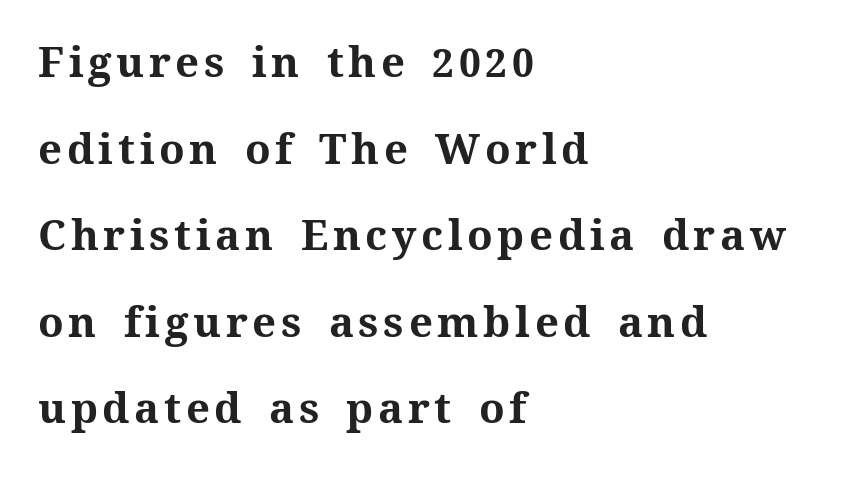
Vertical strokes here are truly vertical. The rendering uses a bold face; every stroke is thick and dark. The letters advance in unequal steps, a hallmark of proportional type. Words float on clear page, feet unadorned. Layout note: lines flush left.
